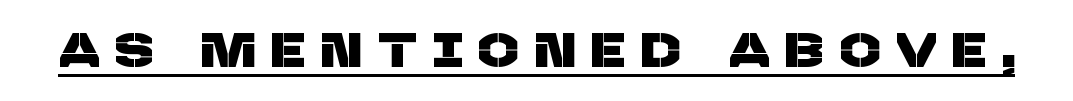
{"serif": "no", "width": "normal", "stroke_contrast": "low", "x_height": "large", "monospaced": "no", "underline": "yes", "letter_spacing": "wide", "letter_spacing_em": 0.36, "glyph_px": 47}
